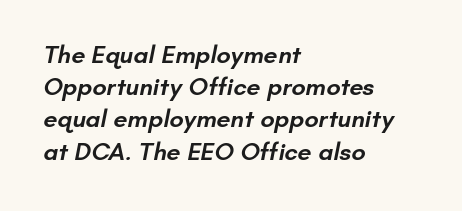
Q: Is the text bold? A: Semi-bold.
Q: Is the text underlined? A: No.
Q: How is the paragraph aligned? A: Left-aligned.
Q: Is the spacing between letters normal or unusually wide? A: Normal.
Q: Is the spacing between lines tight, normal or loose? A: Normal.
